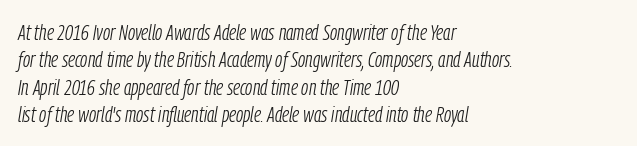
{"italic": "yes", "lean": "right", "slant_degrees": 9, "bold": "no", "underline": "no", "align": "left", "line_spacing": "normal", "line_spacing_ratio": 1.25, "letter_spacing": "normal", "letter_spacing_em": 0.0, "glyph_px": 22}
